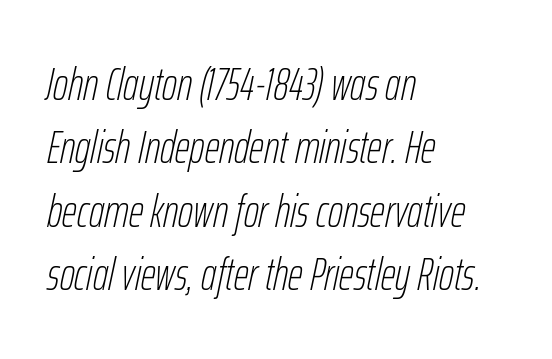
Q: Is the text bold? A: No.
Q: Is the text italic (slanted)? A: Yes, it leans right by about 12 degrees.
Q: Is the text underlined? A: No.
Q: How is the paragraph aligned? A: Left-aligned.
Q: Is the spacing between letters normal or unusually wide? A: Normal.
Q: Is the spacing between lines tight, normal or loose? A: Normal.
Q: Width (condensed, normal, or wide)? A: Condensed.
Q: Stroke contrast? A: Low.
Q: x-height? A: Medium.
Q: Monospaced? A: No.
